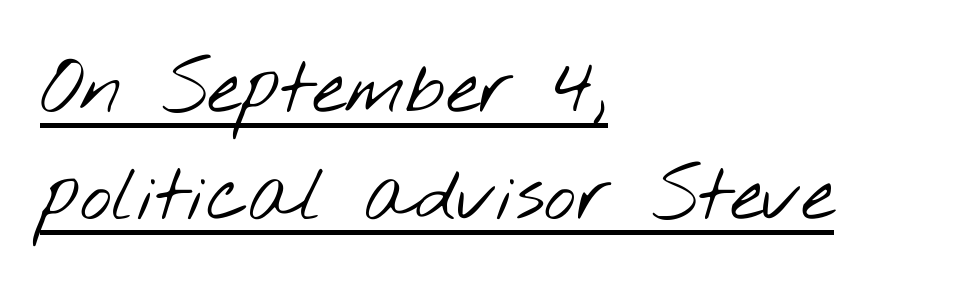
{"serif": "no", "bold": "no", "weight": "light", "width": "wide", "stroke_contrast": "low", "x_height": "small", "monospaced": "no", "underline": "yes", "align": "left", "line_spacing": "normal", "line_spacing_ratio": 1.41, "letter_spacing": "normal", "letter_spacing_em": 0.0, "glyph_px": 76}
